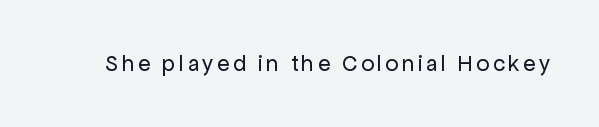
Q: Is the text bold? A: No.
Q: Is the text italic (slanted)? A: No, it is upright.
Q: Is the text underlined? A: No.
